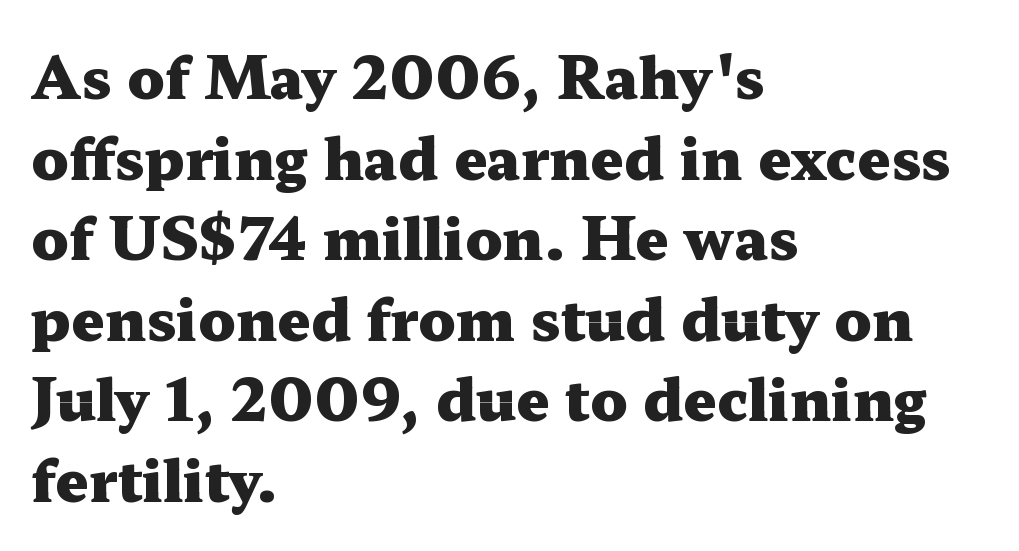
{"serif": "yes", "italic": "no", "bold": "yes", "weight": "heavy", "width": "wide", "stroke_contrast": "medium", "x_height": "medium", "monospaced": "no", "underline": "no", "align": "left", "line_spacing": "normal", "line_spacing_ratio": 1.39, "letter_spacing": "normal", "letter_spacing_em": 0.0, "glyph_px": 58}
